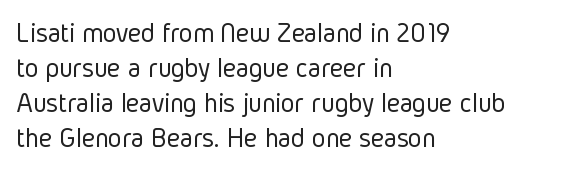
Style check: upright. Standard letterfit; no display-style spreading of the glyphs. Regarding serifs, this sample does without them. The weight would be labelled regular, book, light, or lighter still.
